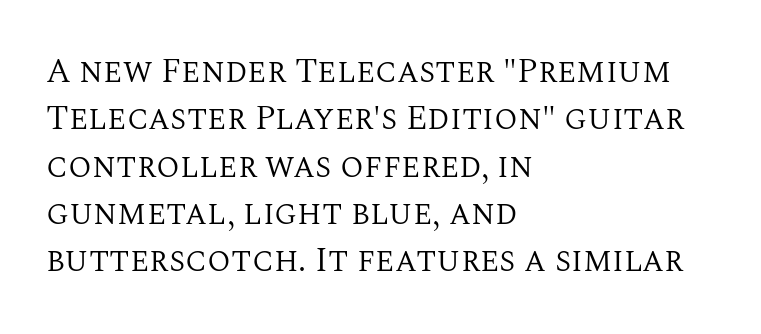
The image shows 34 px regular-weight serif type, upright; set left-aligned, normal line spacing (1.39x), normal letter spacing, not underlined; medium stroke contrast and a large x-height.
